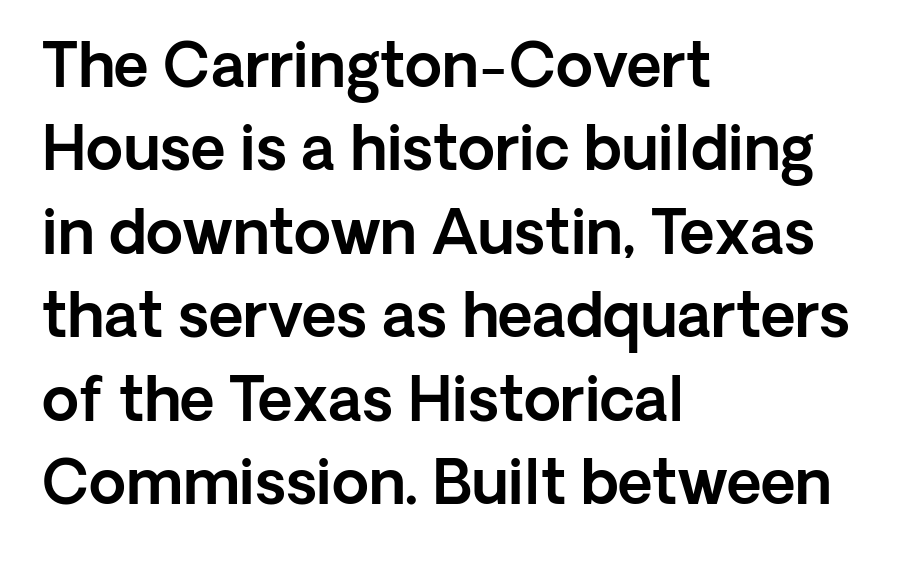
Q: Is the text italic (slanted)? A: No, it is upright.
Q: Is the typeface a serif or a sans-serif typeface? A: Sans-serif.
Q: Is the text underlined? A: No.
Q: How is the paragraph aligned? A: Left-aligned.
Q: Is the spacing between letters normal or unusually wide? A: Normal.
Q: Is the spacing between lines tight, normal or loose? A: Normal.
Q: Width (condensed, normal, or wide)? A: Normal.
Q: x-height? A: Medium.
Q: Monospaced? A: No.
